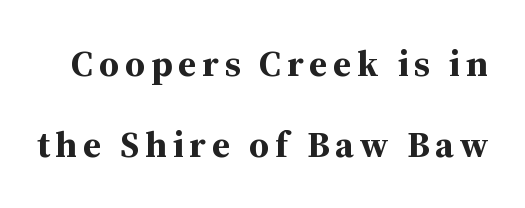
A typesetter would call this proportional, since set widths differ per character. Underline: absent. A great deal of white space separates one row of letters from the next. The characters display serif detailing at their extremities. Does the lettering tilt? It doesn't — this is upright. Summary of weight: heavy, a full bold.
